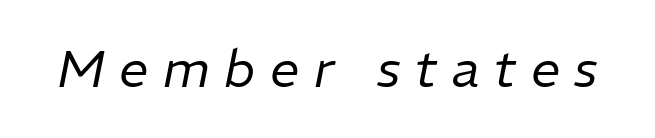
Q: Is the text bold? A: No.
Q: Is the text italic (slanted)? A: Yes, it leans right by about 11 degrees.
Q: Is the text underlined? A: No.
Q: Is the spacing between letters normal or unusually wide? A: Unusually wide.
Q: Width (condensed, normal, or wide)? A: Normal.
Q: Stroke contrast? A: Low.
Q: x-height? A: Medium.
Q: Monospaced? A: No.
